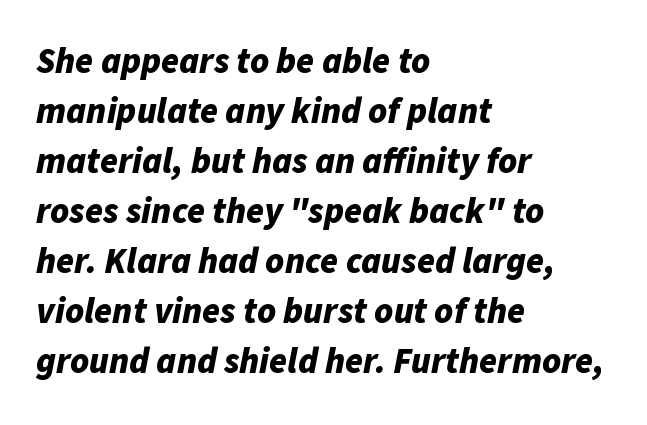
{"italic": "yes", "lean": "right", "slant_degrees": 11, "bold": "yes", "weight": "bold", "width": "normal", "stroke_contrast": "low", "x_height": "medium", "monospaced": "no", "underline": "no", "align": "left", "line_spacing": "normal", "line_spacing_ratio": 1.39, "letter_spacing": "normal", "letter_spacing_em": 0.0, "glyph_px": 36}
